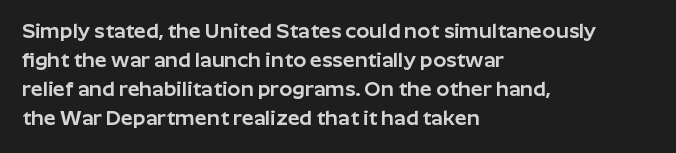
{"italic": "no", "underline": "no", "align": "left", "line_spacing": "normal", "line_spacing_ratio": 1.38, "letter_spacing": "normal", "letter_spacing_em": 0.0, "glyph_px": 21}
